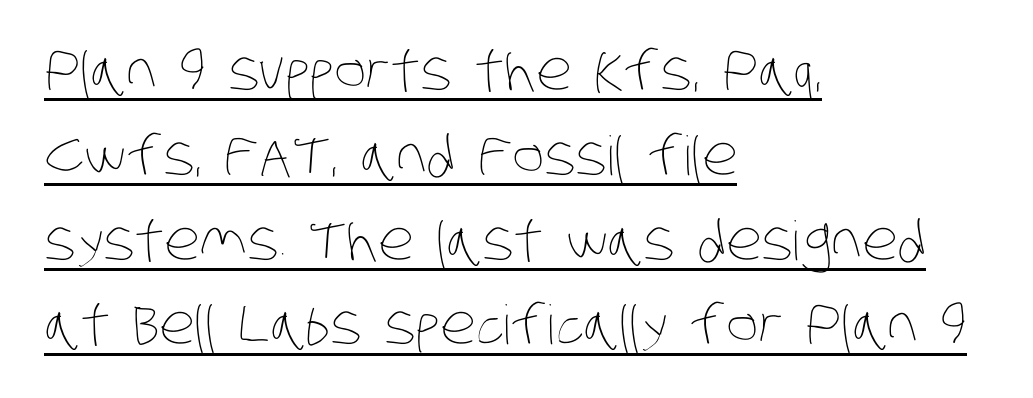
Horizontal bands of white between lines are of average thickness. Proportional: the letters do not fall into vertical columns. No extra tracking has been applied to these lines. Notice how a bar underscores the lettering throughout. Think standard paragraph weight, or any step lighter than that.
